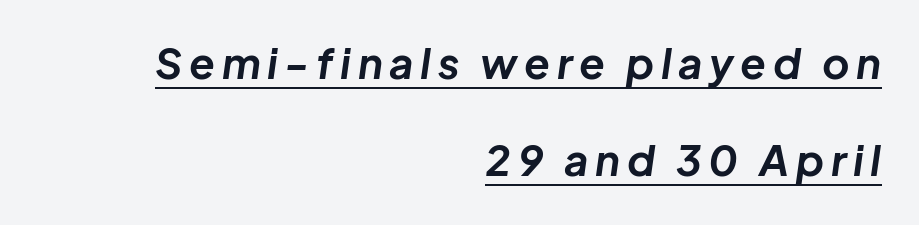
{"italic": "yes", "lean": "right", "slant_degrees": 8, "bold": "yes", "weight": "bold", "width": "normal", "stroke_contrast": "low", "x_height": "medium", "monospaced": "no", "underline": "yes", "align": "right", "line_spacing": "loose", "line_spacing_ratio": 2.31, "glyph_px": 42}
